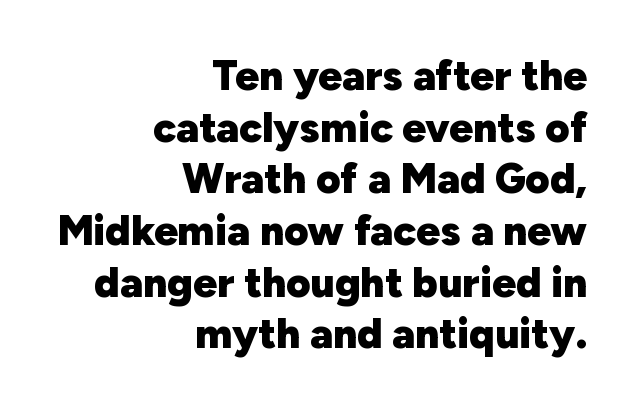
The image shows 42 px heavy sans-serif type, upright; set right-aligned, line spacing 1.23x, normal letter spacing, not underlined; low stroke contrast and a medium x-height.
